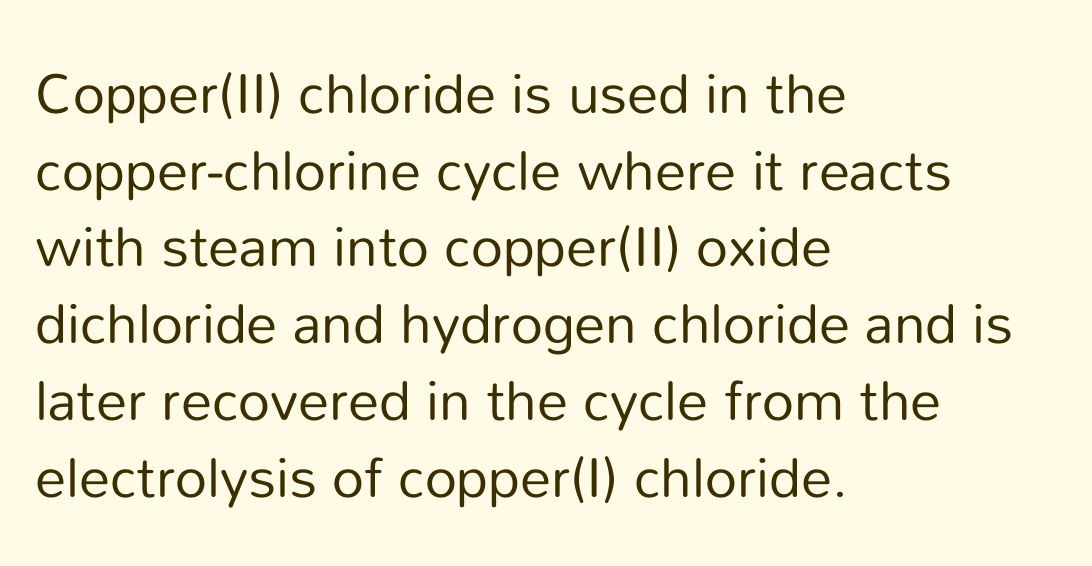
Q: Is the text bold? A: No.
Q: Is the text italic (slanted)? A: No, it is upright.
Q: Is the typeface a serif or a sans-serif typeface? A: Sans-serif.
Q: Is the text underlined? A: No.
Q: How is the paragraph aligned? A: Left-aligned.
Q: Is the spacing between letters normal or unusually wide? A: Normal.
Q: Is the spacing between lines tight, normal or loose? A: Normal.
Q: Width (condensed, normal, or wide)? A: Normal.
Q: Stroke contrast? A: Low.
Q: x-height? A: Medium.
Q: Monospaced? A: No.
